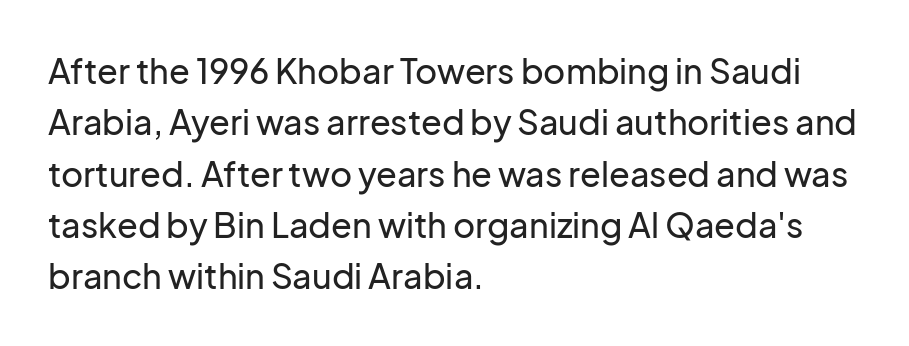
Posture: vertical. This sample keeps an unexceptional amount of space between lines. Grotesque or geometric, the face here clearly has no serifs. Looks like regular typesetting: each glyph gets only the width it needs.
